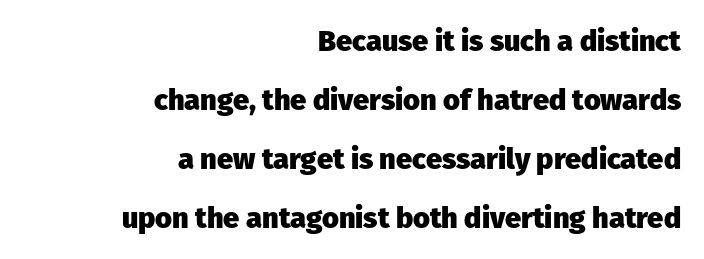
Q: Is the text bold? A: Yes.
Q: Is the text italic (slanted)? A: No, it is upright.
Q: Is the typeface a serif or a sans-serif typeface? A: Sans-serif.
Q: Is the text underlined? A: No.
Q: How is the paragraph aligned? A: Right-aligned.
Q: Is the spacing between letters normal or unusually wide? A: Normal.
Q: Is the spacing between lines tight, normal or loose? A: Loose.
Q: Width (condensed, normal, or wide)? A: Normal.
Q: Stroke contrast? A: Low.
Q: x-height? A: Medium.
Q: Monospaced? A: No.
